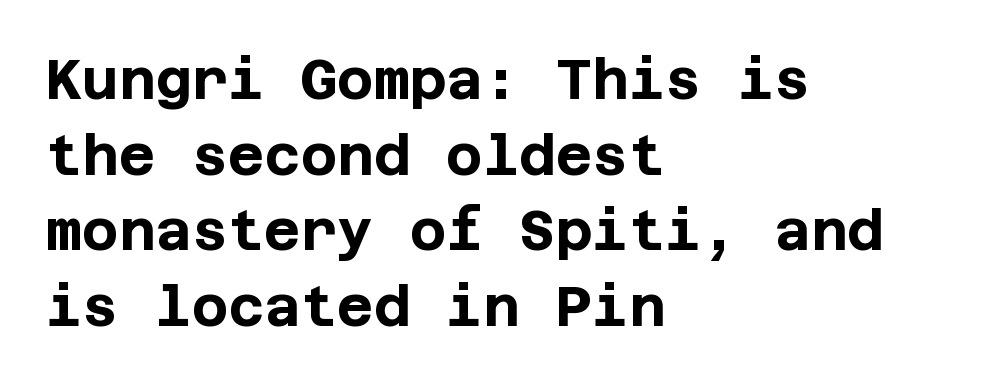
The image shows 56 px bold sans-serif type, upright; set left-aligned, normal line spacing (1.35x), normal letter spacing, not underlined; low stroke contrast and a large x-height.
